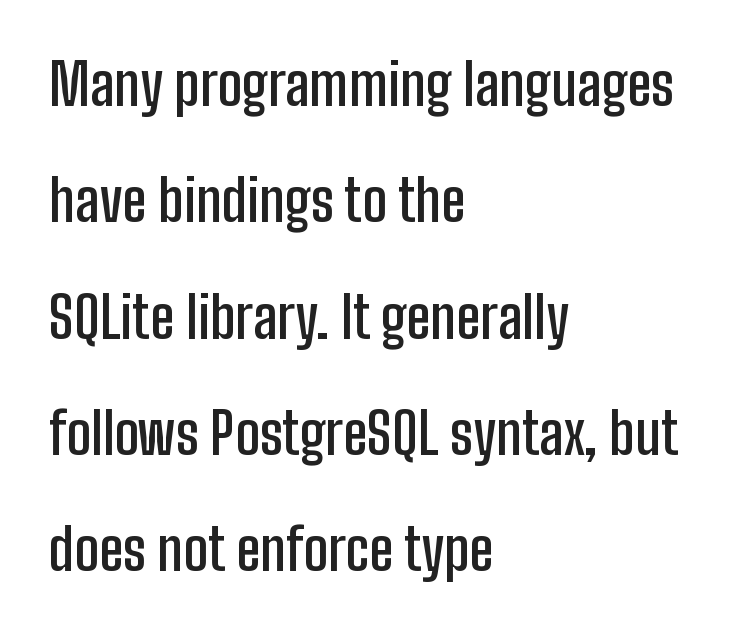
The image shows 57 px semibold, condensed sans-serif type, upright; set left-aligned, loose line spacing (2.04x), normal letter spacing, not underlined; low stroke contrast and a medium x-height.
